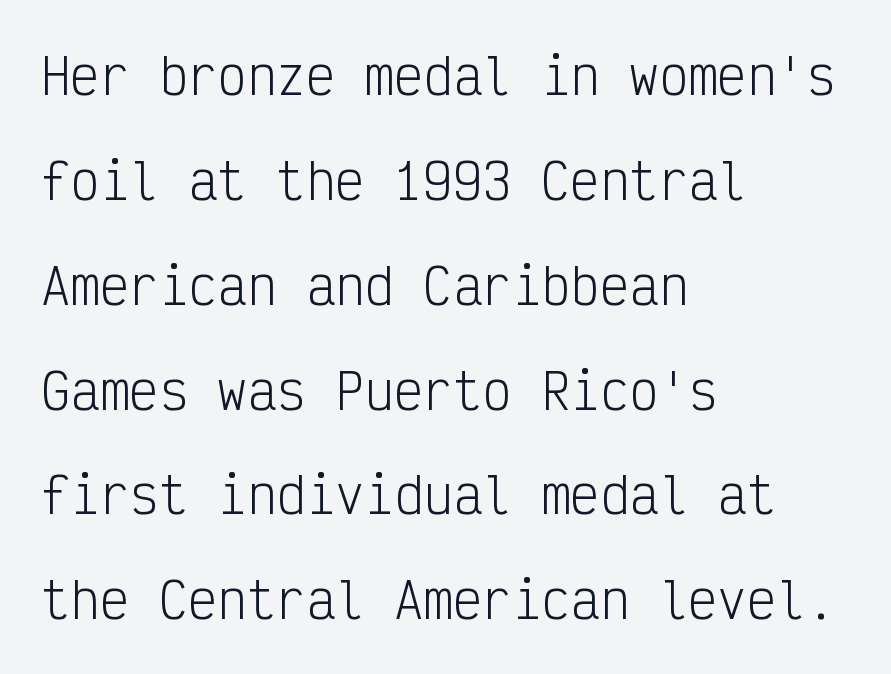
You can tell from the bare stems that sans-serif type was used. One glance says open: line gaps are wider than usual. This sample has the even, mechanical cadence of fixed-width lettering. The string is rendered with underlining switched off.
